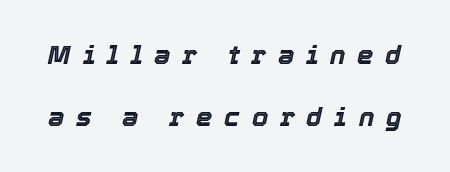
Q: Is the text italic (slanted)? A: Yes, it leans right by about 12 degrees.
Q: Is the text underlined? A: No.
Q: Is the spacing between letters normal or unusually wide? A: Unusually wide.
Q: Is the spacing between lines tight, normal or loose? A: Loose.
